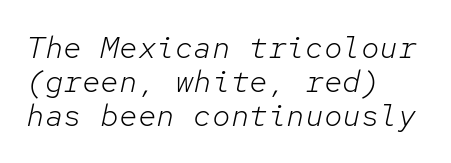
A typesetter would call this leading minimal, almost set solid. Think of a typewriter: that constant character pitch is what you see here. The weight would be labelled regular, book, light, or lighter still. The paragraph shown leans on its left margin.
